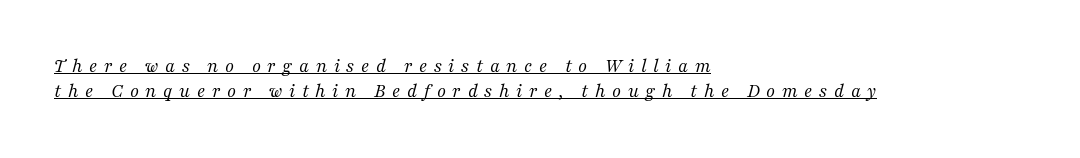
Each word looks stretched out because of the extra space between its letters. Does a line run under the words? Yes, clearly. Casual observation: everything's shoved over to the left. The strokes carry an ordinary text weight at most. Is the type slanted? Yes — the strokes lean at a clear angle.
